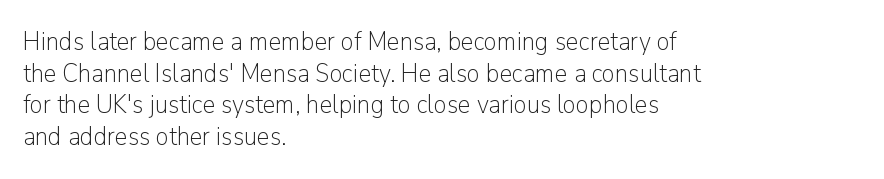
Nope, not italic — everything's standing straight. The font is comparable to plain body text, perhaps lighter. Inter-character spacing is left at the font's built-in metrics. The zone under the glyphs is completely vacant. These lines are set flush left with a ragged right edge.
